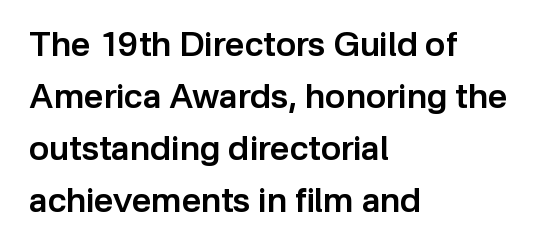
The image shows 34 px semibold sans-serif type, upright; set left-aligned, normal line spacing (1.53x), normal letter spacing, not underlined; low stroke contrast and a medium x-height.
